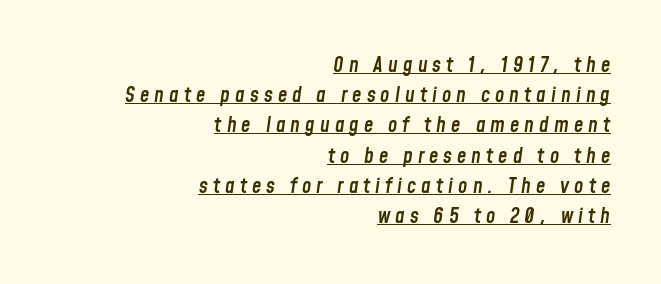
Q: Is the text bold? A: Semi-bold.
Q: Is the text italic (slanted)? A: Yes, it leans right by about 8 degrees.
Q: Is the text underlined? A: Yes.
Q: How is the paragraph aligned? A: Right-aligned.
Q: Is the spacing between letters normal or unusually wide? A: Unusually wide.
Q: Is the spacing between lines tight, normal or loose? A: Normal.
